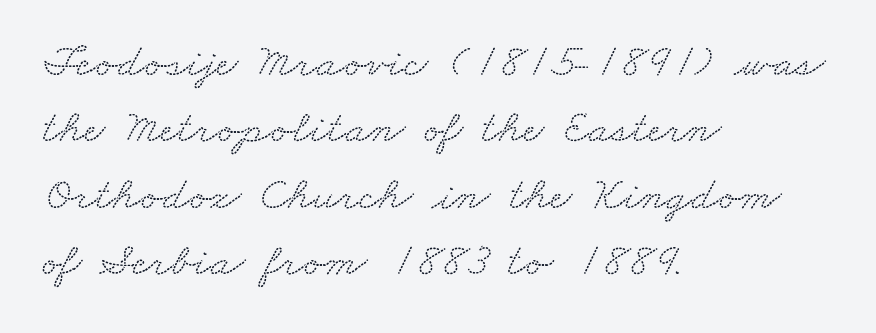
Each row of text sits above clean, open space. Regarding leading, the lines here are spaced in the standard way. Here the designer chose a conventional face with non-uniform glyph widths. A serif font was chosen for this passage. The lines are quadded left. The rendering keeps characters at their native spacing.
